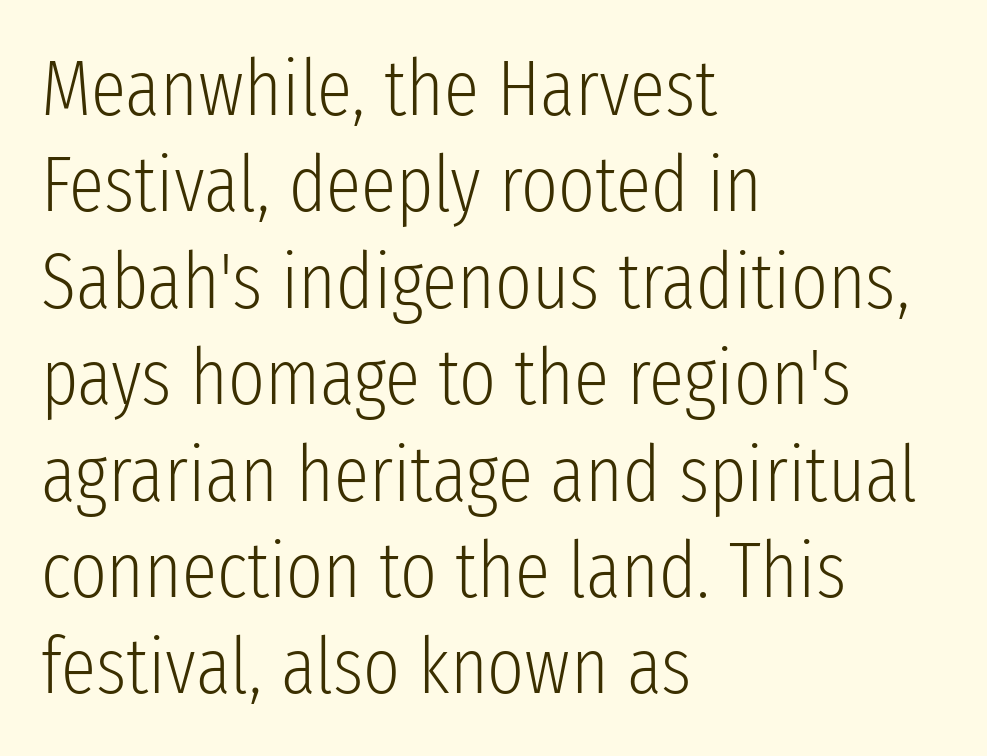
{"serif": "no", "italic": "no", "bold": "no", "weight": "light", "width": "condensed", "stroke_contrast": "low", "x_height": "medium", "monospaced": "no", "underline": "no", "align": "left", "line_spacing_ratio": 1.22, "letter_spacing": "normal", "letter_spacing_em": 0.0, "glyph_px": 79}
